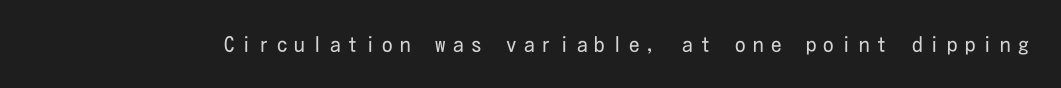
The image shows 21 px text type, upright; set unusually wide letter spacing (+0.34 em), not underlined.
